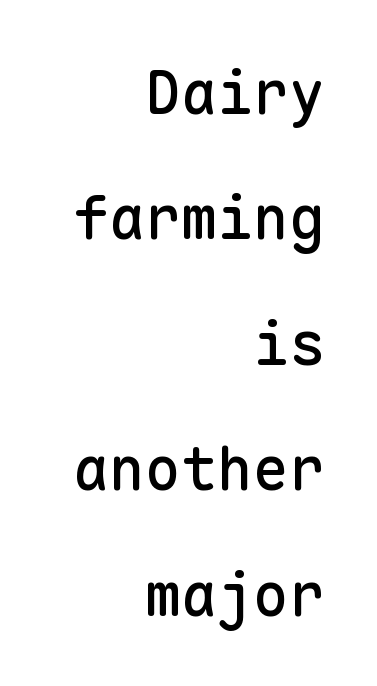
The image shows 60 px sans-serif type, upright, monospaced; set right-aligned, loose line spacing (2.09x), normal letter spacing, not underlined; low stroke contrast and a medium x-height.
